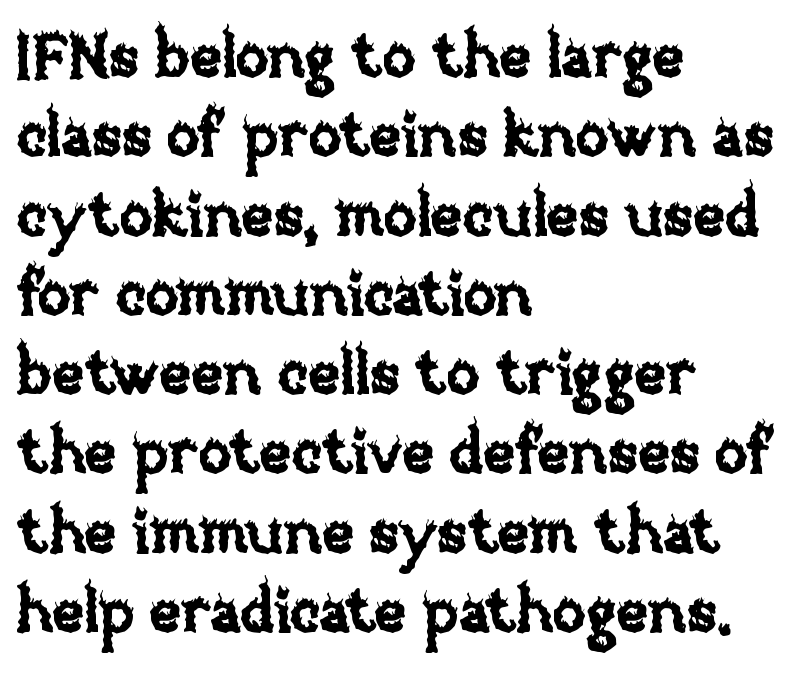
The image shows 61 px text type, upright; set left-aligned, normal line spacing (1.3x), normal letter spacing, not underlined; low stroke contrast and a large x-height.
